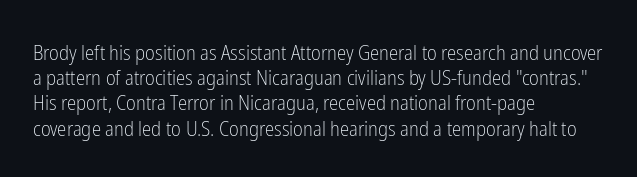
The letterforms sit shoulder to shoulder at normal distance. Typeset ragged right — the left edge is the straight one. The lettering holds an erect, upright posture throughout. Vertical stems look standard width or narrower in stroke. Beneath every word, the page is bare.
